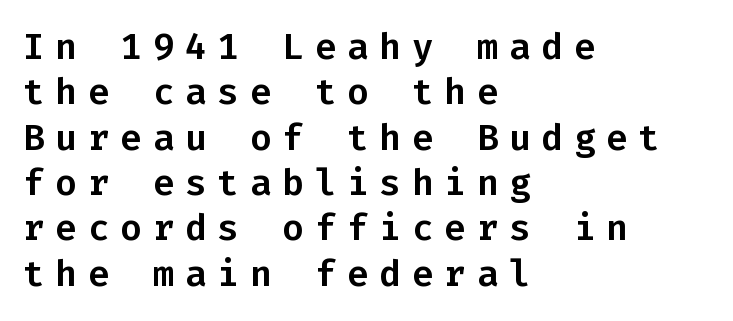
{"serif": "no", "italic": "no", "width": "normal", "stroke_contrast": "low", "x_height": "medium", "monospaced": "yes", "underline": "no", "align": "left", "line_spacing": "normal", "line_spacing_ratio": 1.26, "letter_spacing": "wide", "letter_spacing_em": 0.3, "glyph_px": 36}
